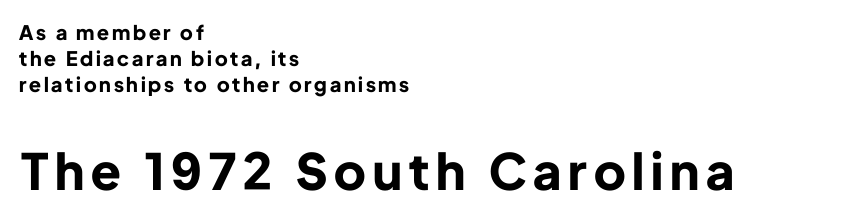
Character widths vary here, with narrow letters taking less room than wide ones. A bare baseline throughout the passage. Honestly, the row spacing looks completely unremarkable. Visually, the bottom section dominates because its glyphs are scaled up. A student would call this left alignment; a typographer would say flush left, rag right. A full-strength bold gives these letters their thick strokes.
